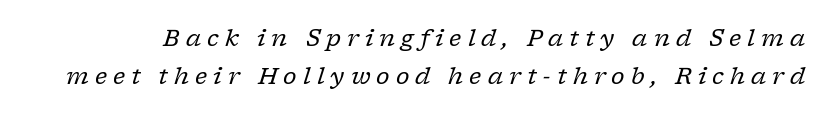
{"italic": "yes", "lean": "right", "slant_degrees": 17, "bold": "no", "underline": "no", "line_spacing": "normal", "line_spacing_ratio": 1.67, "letter_spacing": "wide", "letter_spacing_em": 0.26, "glyph_px": 23}
